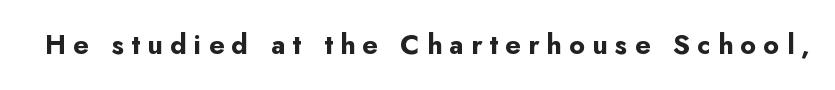
Look at the tracking — it's clearly loosened, letters drifting apart. Notice how the stems are strictly vertical — no italics here. Bold? Absolutely — the strokes are thick and heavy. Just letters on the line, the space beneath them empty.
